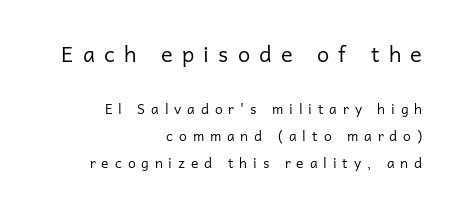
The image shows 22 px text type, upright; set right-aligned, loose line spacing (1.93x), unusually wide letter spacing (+0.42 em), not underlined; the first (top) block is 1.57x larger.
